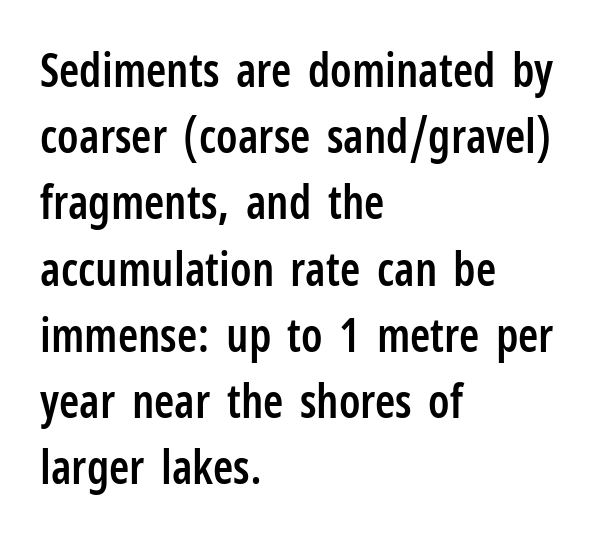
The image shows 46 px semibold, condensed sans-serif type, upright; set left-aligned, normal line spacing (1.44x), normal letter spacing, not underlined; low stroke contrast and a medium x-height.
